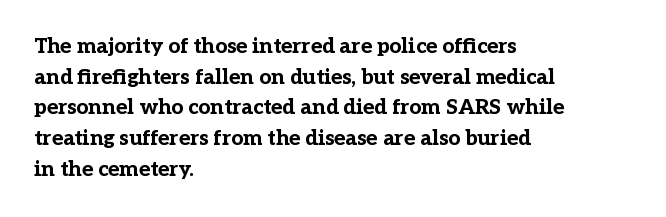
Glyph-to-glyph distance matches everyday printed text. If you drew a line through each stem, it would be perfectly vertical. Horizontal bands of white between lines are of average thickness. Type without underlining. The glyphs have the mass of a bold cut.
